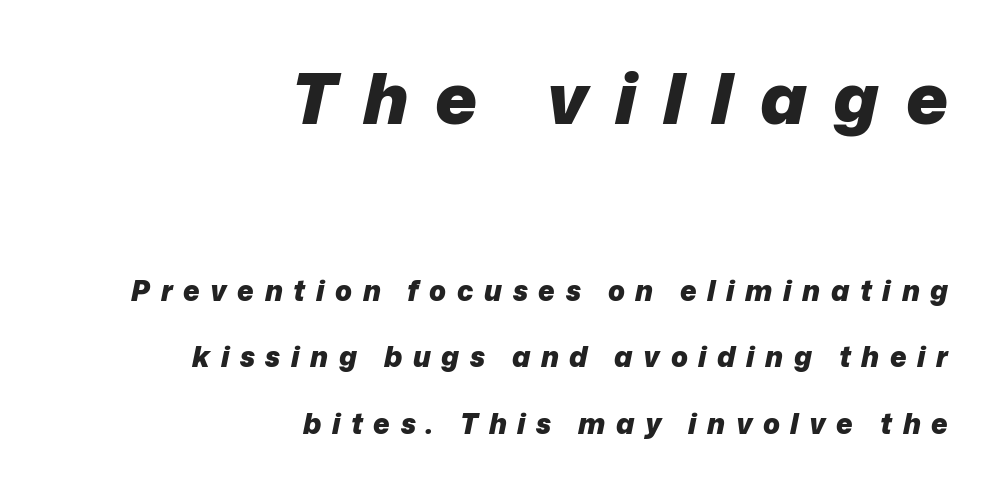
{"italic": "yes", "lean": "right", "slant_degrees": 12, "bold": "yes", "weight": "heavy", "width": "normal", "stroke_contrast": "low", "x_height": "medium", "monospaced": "no", "underline": "no", "align": "right", "line_spacing": "loose", "line_spacing_ratio": 2.36, "letter_spacing": "wide", "letter_spacing_em": 0.38, "larger_block": "first", "size_ratio": 2.54, "glyph_px": 71}
